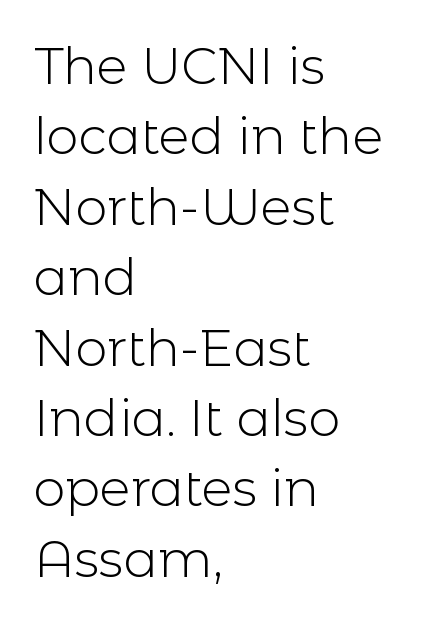
The image shows 51 px light sans-serif type, upright; set left-aligned, normal line spacing (1.38x), normal letter spacing, not underlined; a medium x-height.
